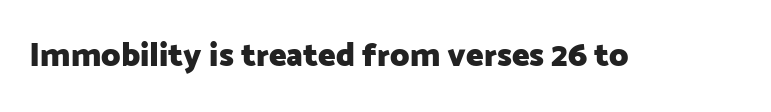
The letters advance in unequal steps, a hallmark of proportional type. Serifs: no, the terminals of the letterforms are clean. The lettering stays uniformly vertical, giving the passage a roman look. How are the letters spaced? Ordinarily, with no added tracking. Only glyphs here, with clear space below each row.
